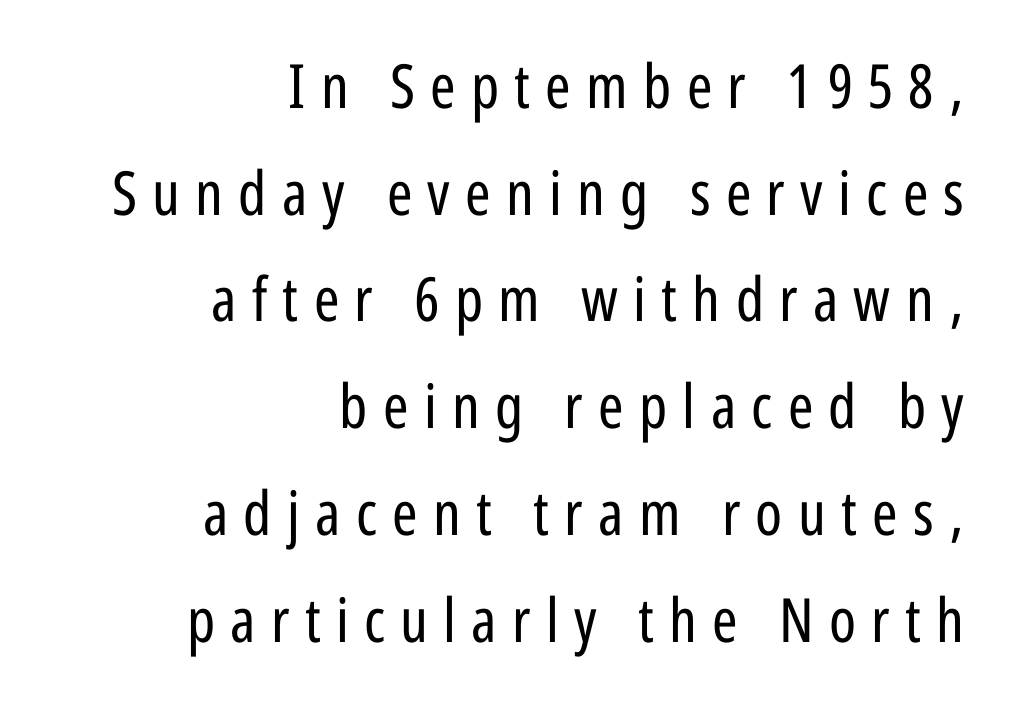
Substantial extra tracking has been applied to these lines. These glyphs show unthickened strokes, regular width or finer. Every character sits straight up, as roman type does. Do the characters align in a grid? No, the font is proportional. Look at the bottom of the vertical strokes: they stop flat, with no serifs. The foot of each line stays bare and open.
